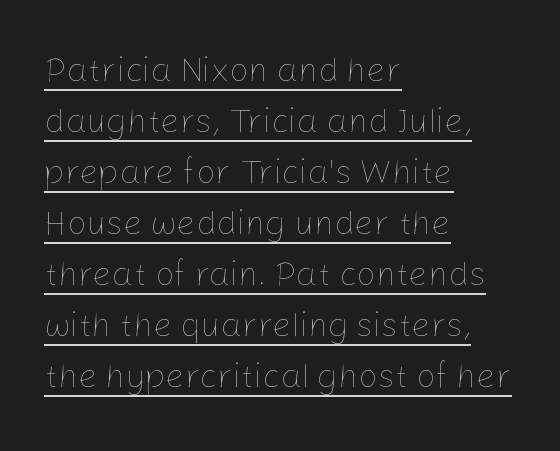
Here the designer chose a conventional face with non-uniform glyph widths. Characters follow at the spacing the type designer built in. The sample's only ornament is a line tracing under the words. The passage shown stacks its lines at a standard gap. The axis of the letterforms is exactly vertical. Casual observation: everything's shoved over to the left.
